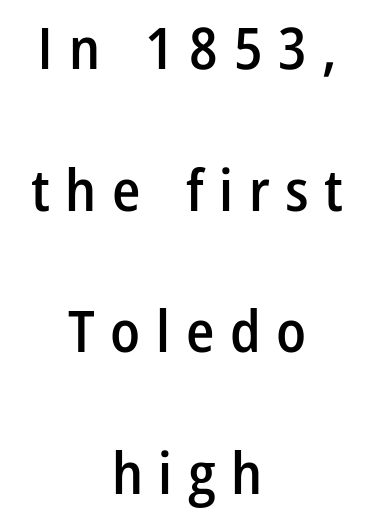
Italic? Not at all — the glyphs are vertical. The line-height multiplier appears high, well above default. Typesetter's note: demi weight, one step under bold. Character widths vary here, with narrow letters taking less room than wide ones. One-word summary of the alignment: center.
